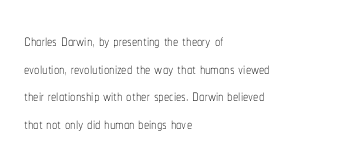
The image shows 21 px text type, upright; set left-aligned, normal line spacing (1.32x), normal letter spacing, not underlined.
